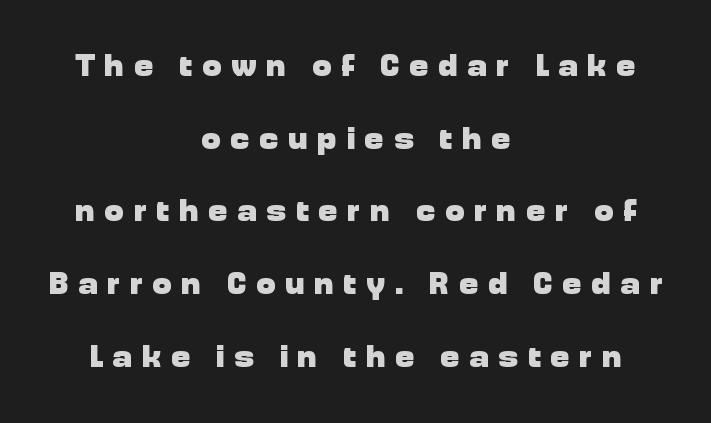
{"serif": "no", "italic": "no", "bold": "yes", "weight": "heavy", "width": "normal", "stroke_contrast": "low", "x_height": "medium", "monospaced": "no", "underline": "no", "align": "center", "line_spacing": "loose", "line_spacing_ratio": 2.27, "letter_spacing": "wide", "letter_spacing_em": 0.31, "glyph_px": 32}
